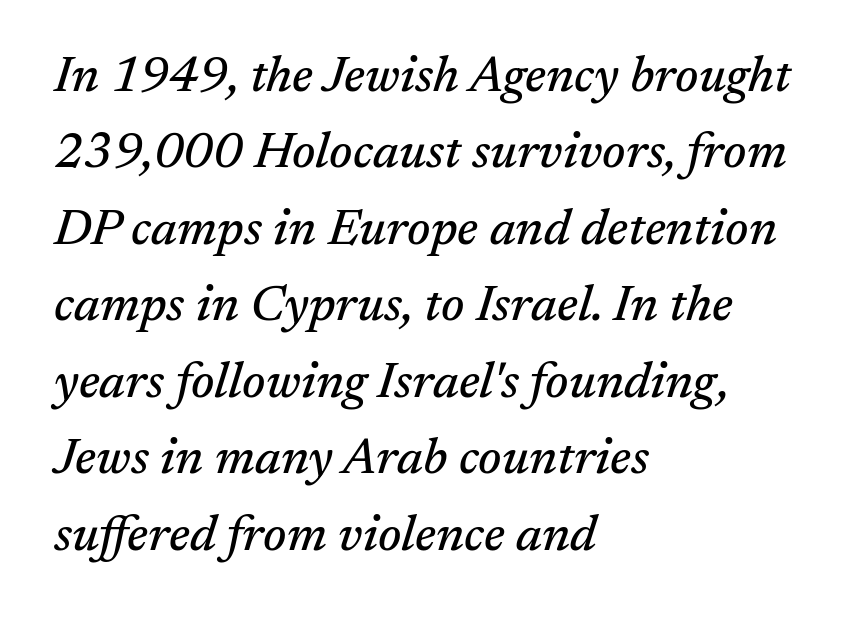
The image shows 50 px serif type, italic (leaning right); set left-aligned, normal line spacing (1.53x), normal letter spacing, not underlined; medium stroke contrast and a medium x-height.
